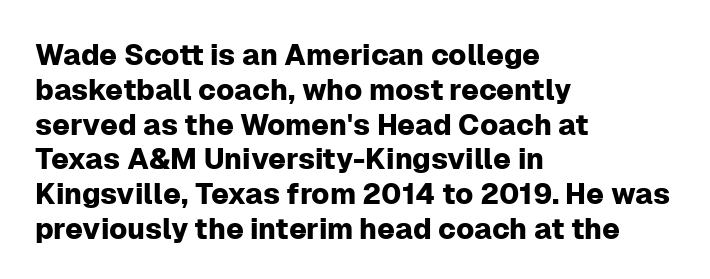
Q: Is the text italic (slanted)? A: No, it is upright.
Q: Is the typeface a serif or a sans-serif typeface? A: Sans-serif.
Q: Is the text underlined? A: No.
Q: How is the paragraph aligned? A: Left-aligned.
Q: Is the spacing between letters normal or unusually wide? A: Normal.
Q: Width (condensed, normal, or wide)? A: Normal.
Q: Stroke contrast? A: Low.
Q: x-height? A: Medium.
Q: Monospaced? A: No.
